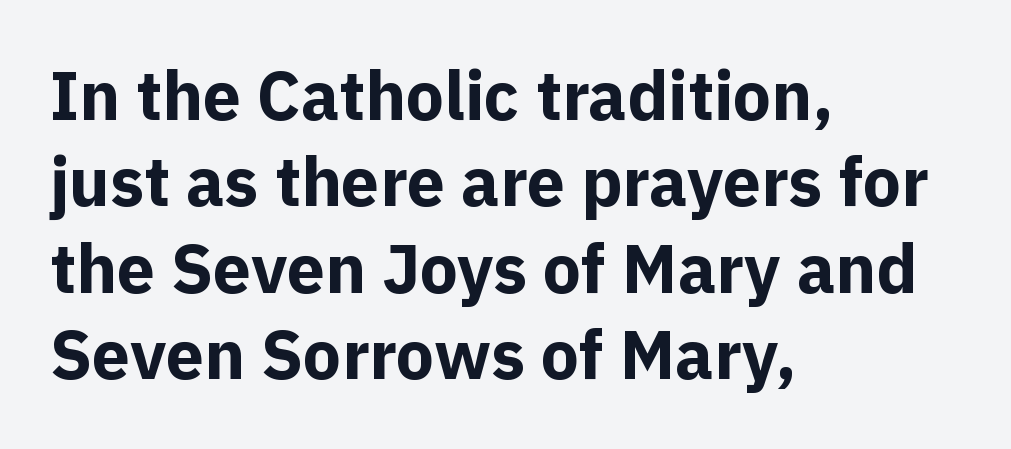
The image shows 68 px bold sans-serif type, upright; set left-aligned, normal line spacing (1.27x), normal letter spacing, not underlined; a medium x-height.
